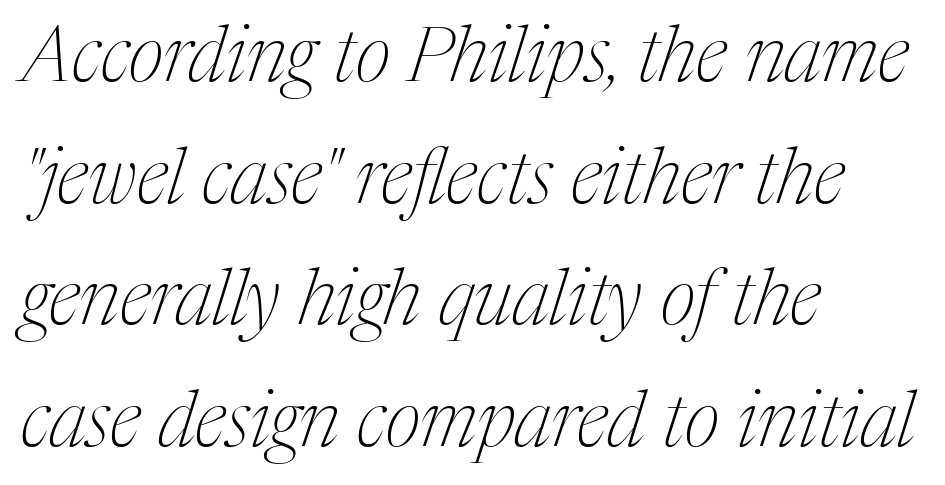
The image shows 77 px thin, condensed serif type, italic (leaning right); set left-aligned, normal line spacing (1.58x), normal letter spacing, not underlined; medium stroke contrast and a medium x-height.
